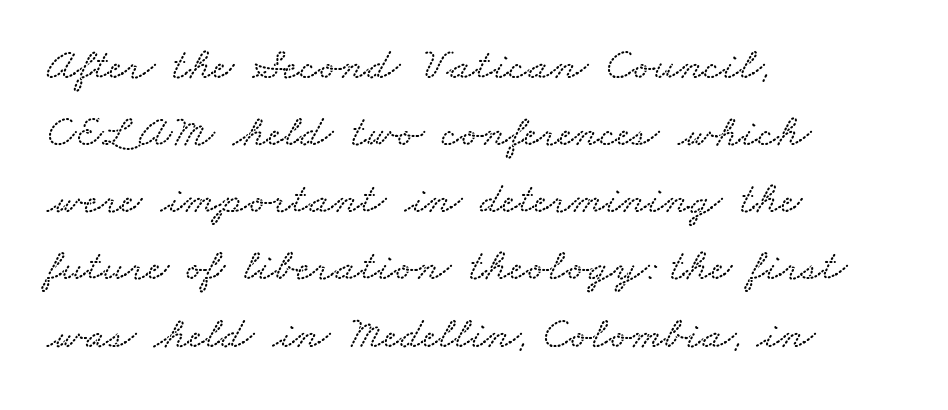
The passage shown stacks its lines at a standard gap. This rendering features lettering with no underline. Honestly, the letter spacing is just normal — you wouldn't notice it. Think of a printed novel: that variable character pitch is what you see here.
